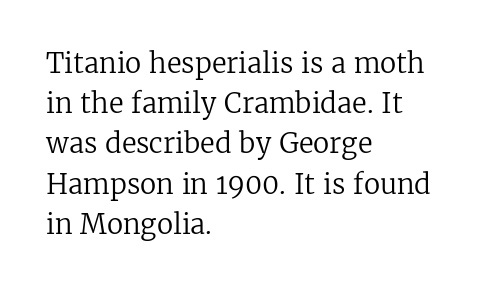
The paragraph shown leans on its left margin. Has an underline been added? It has not. The font's upright variant was chosen for this text. The cut favours lightness, reaching ordinary text weight at its darkest.
